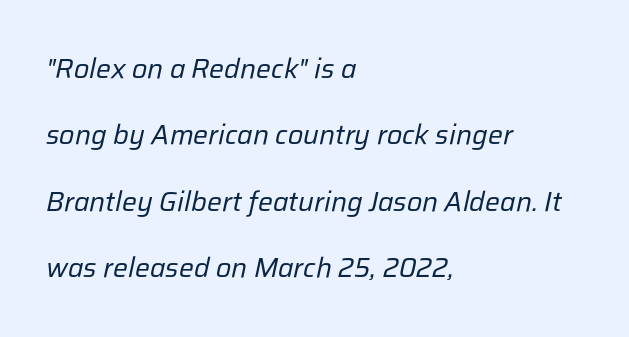
Q: Is the text bold? A: No.
Q: Is the text italic (slanted)? A: Yes, it leans right by about 12 degrees.
Q: Is the text underlined? A: No.
Q: How is the paragraph aligned? A: Left-aligned.
Q: Is the spacing between letters normal or unusually wide? A: Normal.
Q: Is the spacing between lines tight, normal or loose? A: Loose.
Q: Width (condensed, normal, or wide)? A: Normal.
Q: Stroke contrast? A: Low.
Q: x-height? A: Medium.
Q: Monospaced? A: No.
